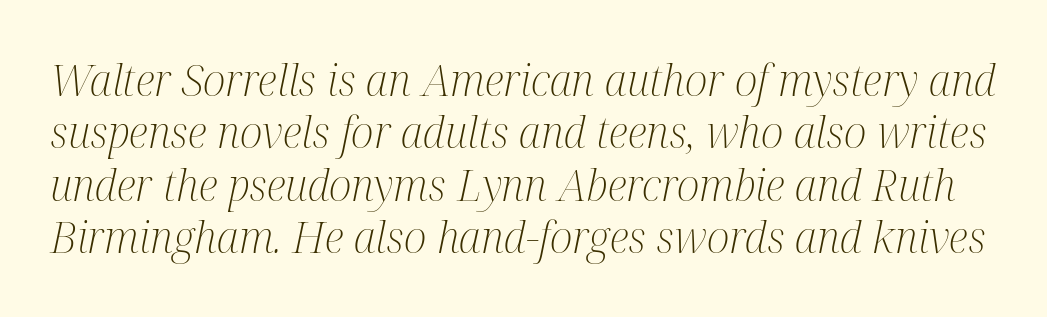
Emphasis-style slanted type is in use. Is the stroke heavy? The answer is a plain regular-or-lighter. Font category for this specimen: serif. This sample has the flowing, uneven cadence of proportional lettering.
